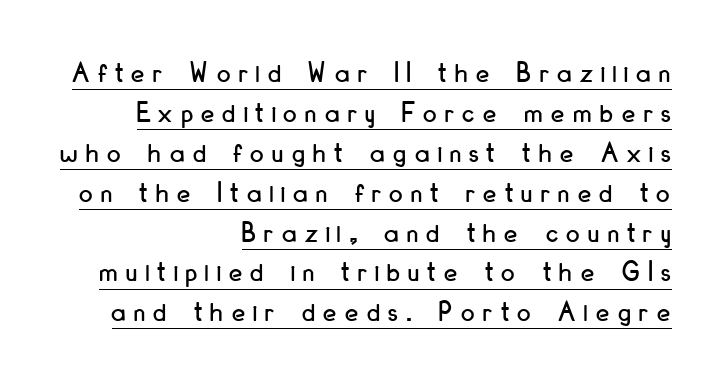
You could not count columns in this text — the font is proportionally spaced. The tracking jumps out immediately: characters are airy and widely separated. This rendering employs a face without finishing strokes, i.e., a sans-serif. Nope, not italic — everything's standing straight. The passage is arranged like a letterhead date or caption credit — flush right.
